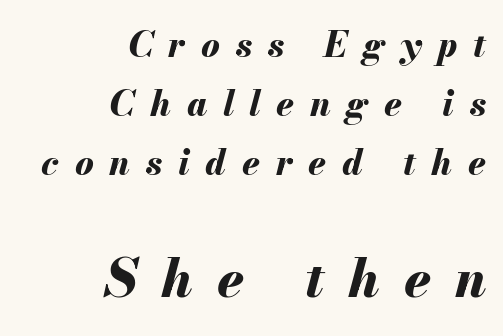
Compare the two chunks: the lower has the greater cap height. If you drew a line through each stem, it would be angled. There is plenty of visible air inserted between adjacent glyphs. Emphasis by weight is at full strength: bold. The baseline area is clear.
